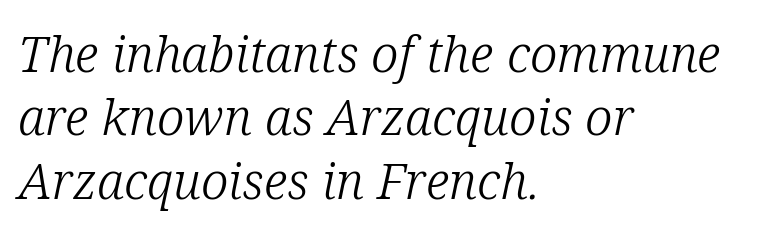
The image shows 50 px light serif type, italic (leaning right); set left-aligned, normal line spacing (1.27x), normal letter spacing, not underlined; low stroke contrast and a medium x-height.
